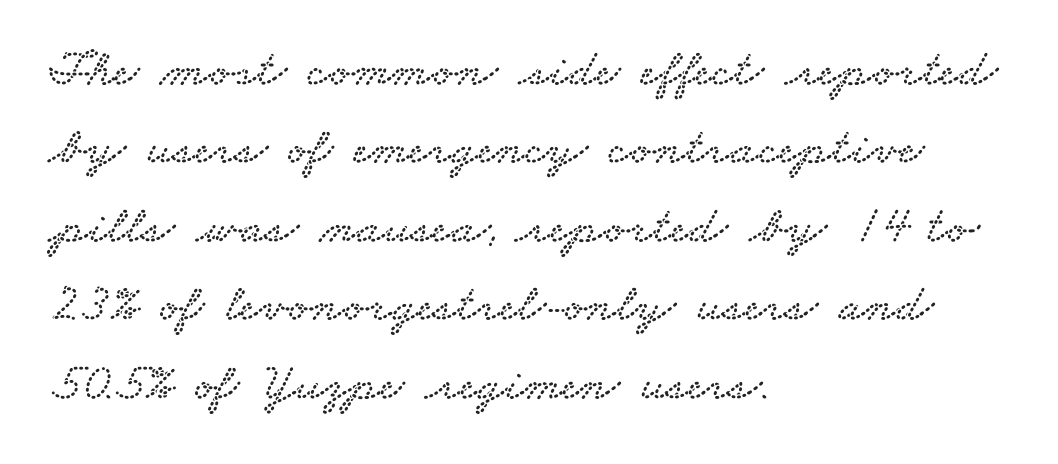
Q: Is the text underlined? A: No.
Q: How is the paragraph aligned? A: Left-aligned.
Q: Is the spacing between letters normal or unusually wide? A: Normal.
Q: Is the spacing between lines tight, normal or loose? A: Normal.
Q: Width (condensed, normal, or wide)? A: Wide.
Q: Stroke contrast? A: Low.
Q: x-height? A: Small.
Q: Monospaced? A: No.
